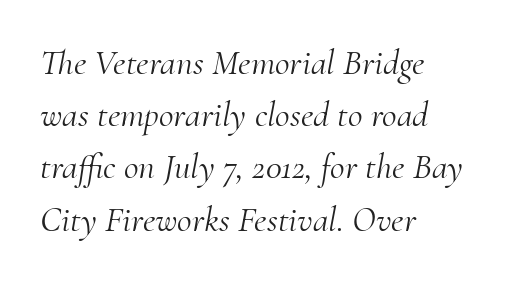
The image shows 36 px light serif type, italic (leaning right); set left-aligned, normal line spacing (1.45x), normal letter spacing, not underlined; medium stroke contrast and a small x-height.
